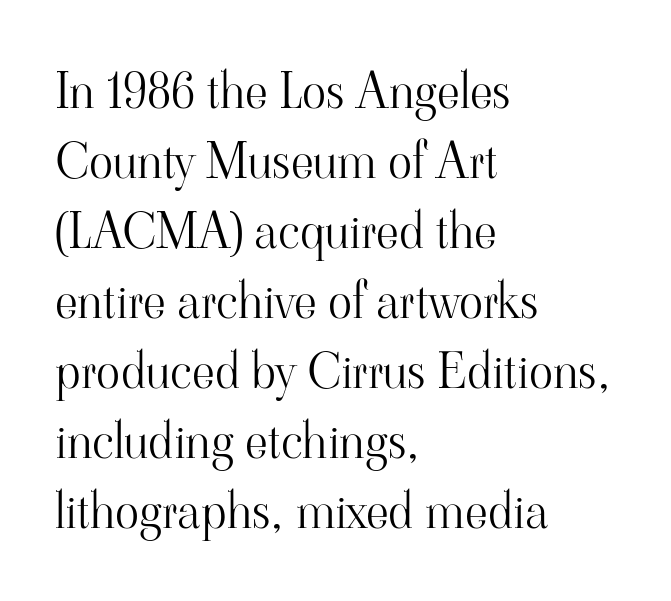
Q: Is the text bold? A: No.
Q: Is the text italic (slanted)? A: No, it is upright.
Q: Is the typeface a serif or a sans-serif typeface? A: Serif.
Q: Is the text underlined? A: No.
Q: How is the paragraph aligned? A: Left-aligned.
Q: Is the spacing between letters normal or unusually wide? A: Normal.
Q: Is the spacing between lines tight, normal or loose? A: Normal.
Q: Width (condensed, normal, or wide)? A: Normal.
Q: Stroke contrast? A: High.
Q: x-height? A: Small.
Q: Monospaced? A: No.
